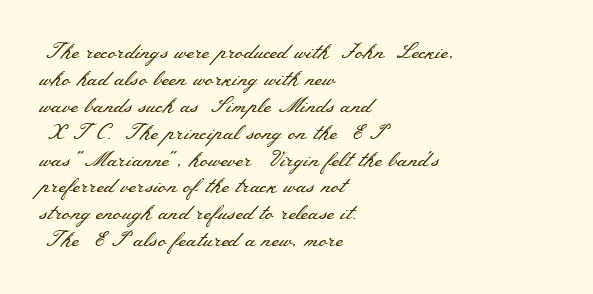
The image shows 21 px text type; set left-aligned, normal line spacing (1.28x), normal letter spacing, not underlined.
